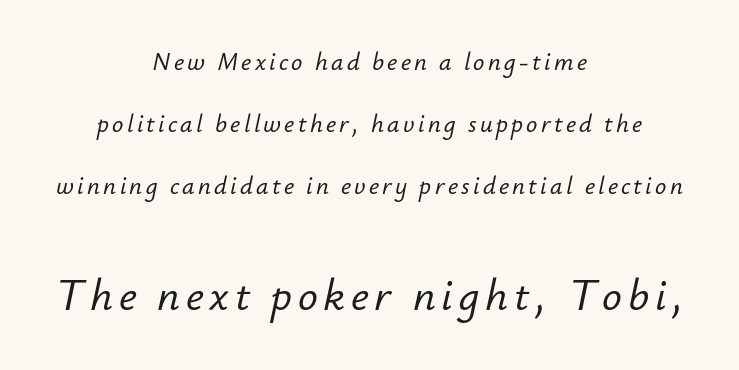
The image shows 44 px text type, italic (leaning right); set centered, loose line spacing (2.49x), not underlined; the second (bottom) block is 1.76x larger; low stroke contrast and a small x-height.
